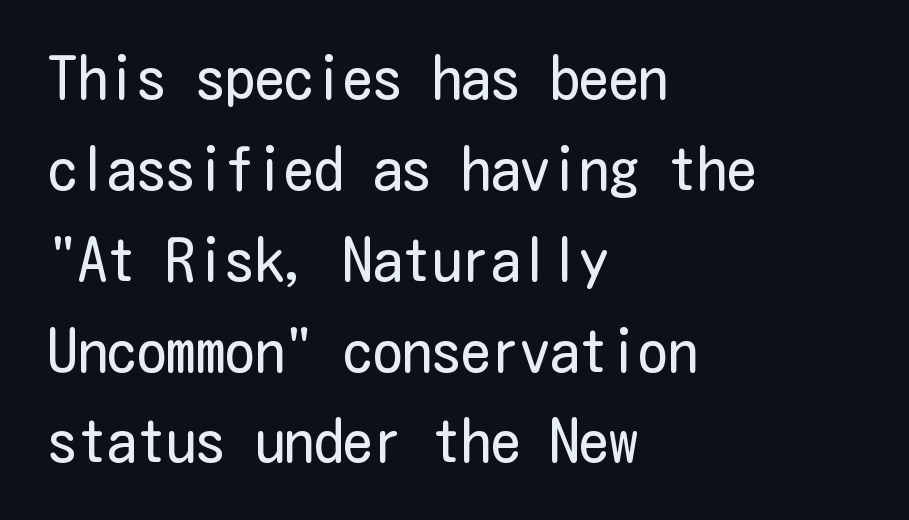
The image shows 59 px regular-weight, condensed sans-serif type, upright; set left-aligned, normal line spacing (1.54x), normal letter spacing, not underlined; low stroke contrast and a medium x-height.
